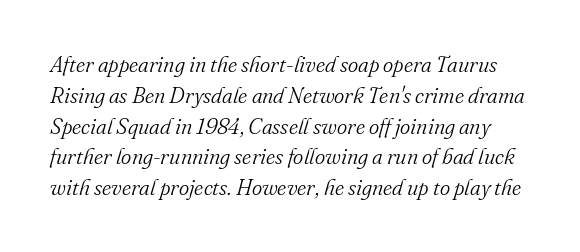
The image shows 22 px text type, italic (leaning right); set normal line spacing (1.4x), normal letter spacing, not underlined.
